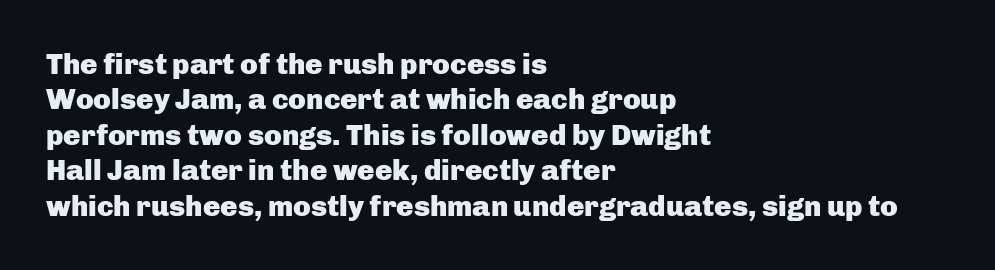
Q: Is the text bold? A: Yes.
Q: Is the text italic (slanted)? A: No, it is upright.
Q: Is the typeface a serif or a sans-serif typeface? A: Sans-serif.
Q: Is the text underlined? A: No.
Q: How is the paragraph aligned? A: Left-aligned.
Q: Is the spacing between letters normal or unusually wide? A: Normal.
Q: Width (condensed, normal, or wide)? A: Normal.
Q: Stroke contrast? A: Low.
Q: x-height? A: Medium.
Q: Monospaced? A: No.
